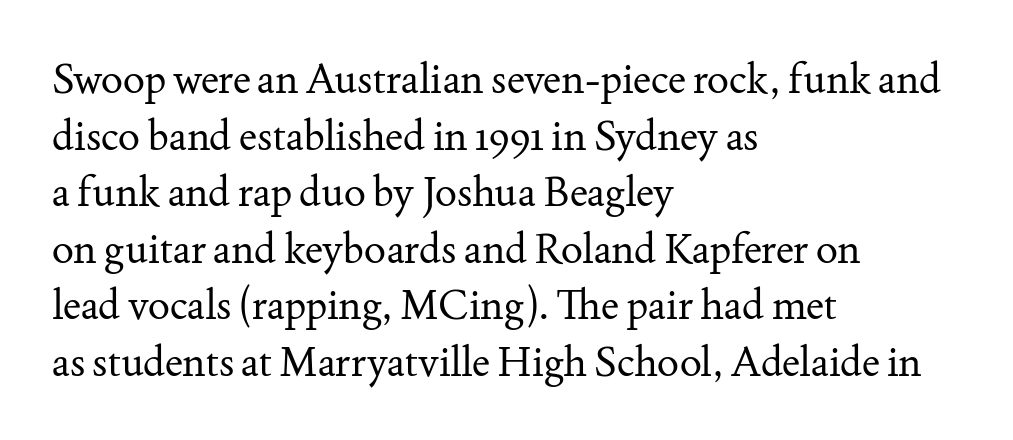
Nobody drew a line under any word here. Varying glyph widths throughout — classic text-font behaviour. Summary of vertical rhythm: regular, with standard interline spacing. The letters carry serifs — small finishing strokes at the ends of their stems. Words appear dense and cohesive because spacing is normal. Letters have the restrained weight of plain body copy at most.
